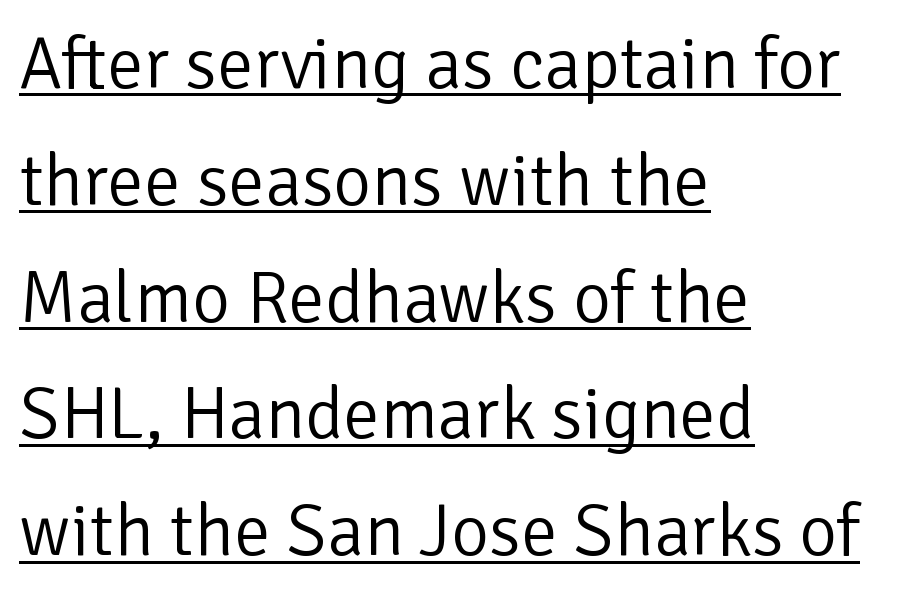
Q: Is the text bold? A: No.
Q: Is the text italic (slanted)? A: No, it is upright.
Q: Is the typeface a serif or a sans-serif typeface? A: Sans-serif.
Q: Is the text underlined? A: Yes.
Q: How is the paragraph aligned? A: Left-aligned.
Q: Is the spacing between letters normal or unusually wide? A: Normal.
Q: Is the spacing between lines tight, normal or loose? A: Normal.
Q: Width (condensed, normal, or wide)? A: Normal.
Q: Stroke contrast? A: Low.
Q: x-height? A: Medium.
Q: Monospaced? A: No.
